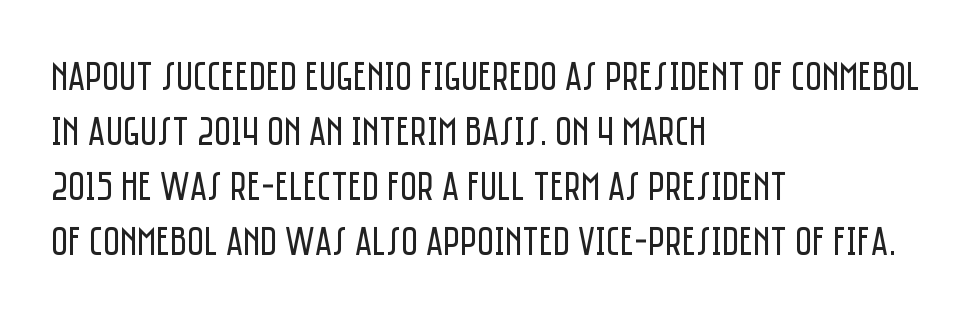
Q: Is the text bold? A: No.
Q: Is the text italic (slanted)? A: No, it is upright.
Q: Is the typeface a serif or a sans-serif typeface? A: Sans-serif.
Q: Is the text underlined? A: No.
Q: How is the paragraph aligned? A: Left-aligned.
Q: Is the spacing between letters normal or unusually wide? A: Normal.
Q: Is the spacing between lines tight, normal or loose? A: Normal.
Q: Width (condensed, normal, or wide)? A: Condensed.
Q: Stroke contrast? A: Low.
Q: x-height? A: Large.
Q: Monospaced? A: No.
